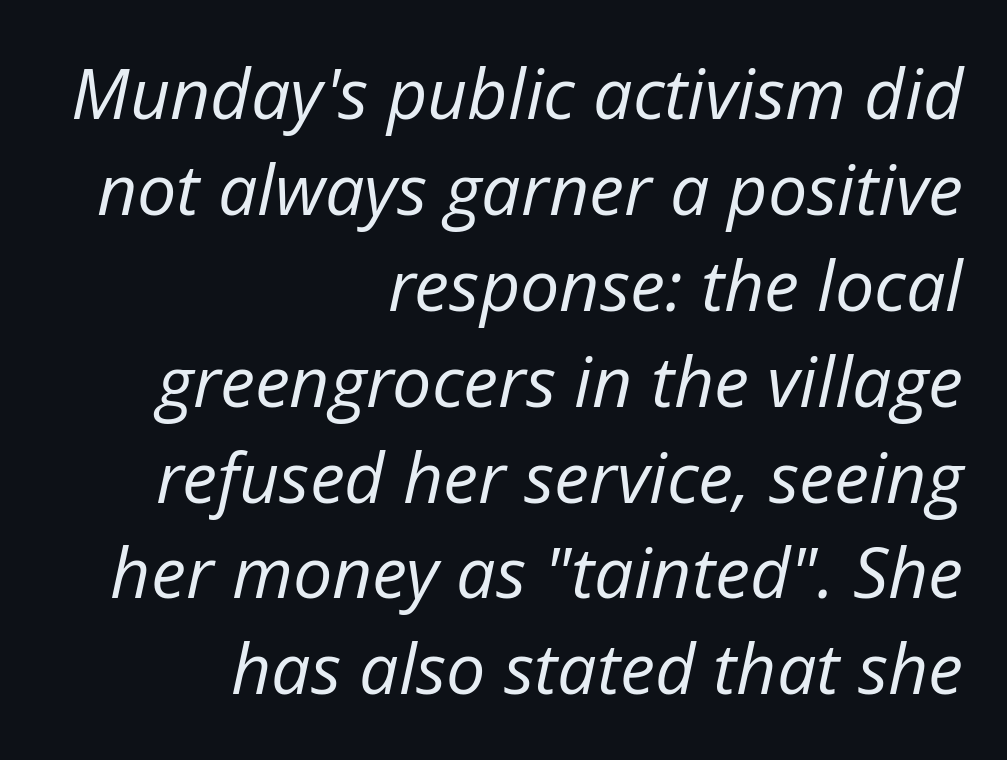
Q: Is the text bold? A: No.
Q: Is the text italic (slanted)? A: Yes, it leans right by about 12 degrees.
Q: Is the text underlined? A: No.
Q: How is the paragraph aligned? A: Right-aligned.
Q: Is the spacing between letters normal or unusually wide? A: Normal.
Q: Is the spacing between lines tight, normal or loose? A: Normal.
Q: Width (condensed, normal, or wide)? A: Normal.
Q: Stroke contrast? A: Low.
Q: x-height? A: Medium.
Q: Monospaced? A: No.
